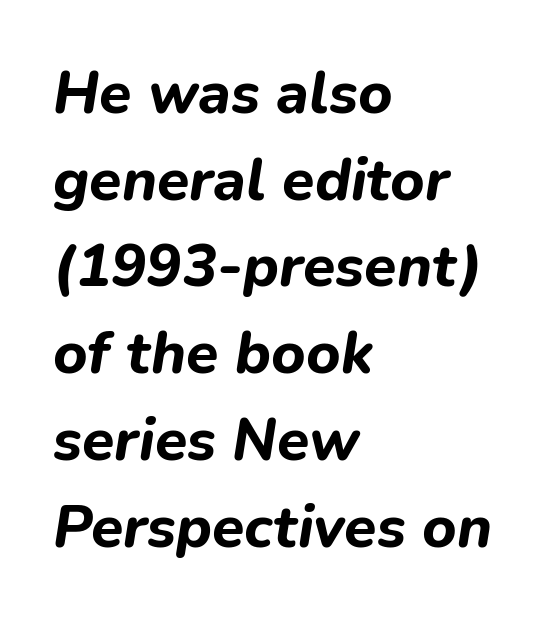
The image shows 59 px bold type, italic (leaning right); set left-aligned, normal line spacing (1.47x), normal letter spacing, not underlined; low stroke contrast and a medium x-height.
